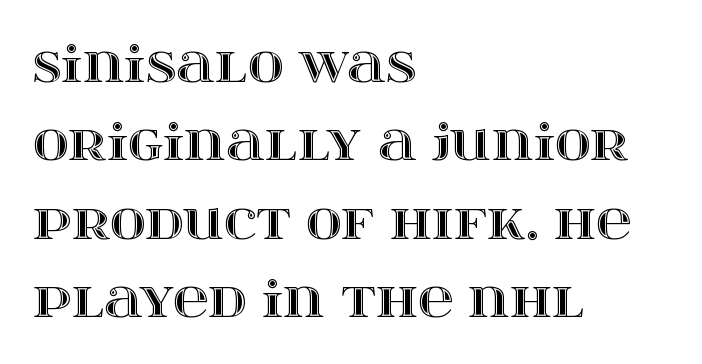
Interline gaps are of average width in this sample. Unmarked baselines from the first word to the last. Ordinary non-slanted type is in use. Standard letterfit; no display-style spreading of the glyphs. One-word summary of the alignment: left.
